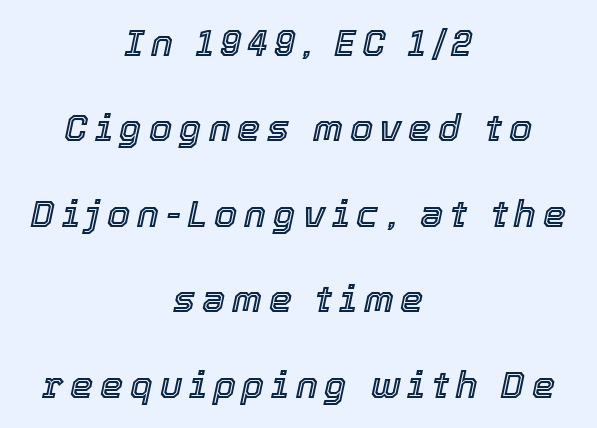
The image shows 37 px text type, italic (leaning right); set centered, loose line spacing (2.31x), not underlined; a medium x-height.
